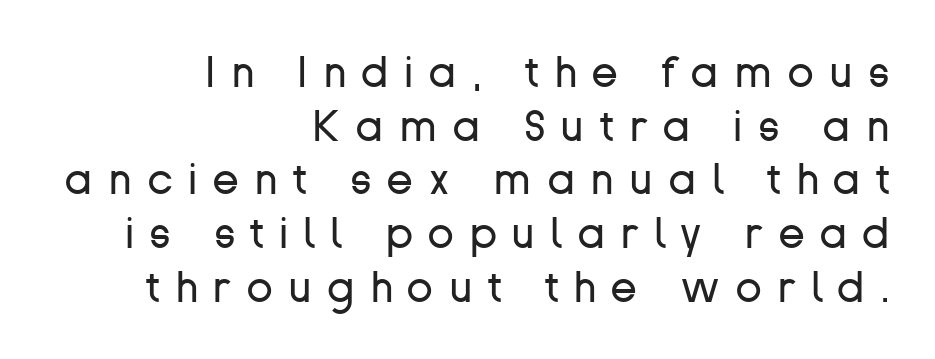
The image shows 44 px regular-weight sans-serif type, upright; set right-aligned, line spacing 1.22x, unusually wide letter spacing (+0.34 em), not underlined; low stroke contrast and a medium x-height.
